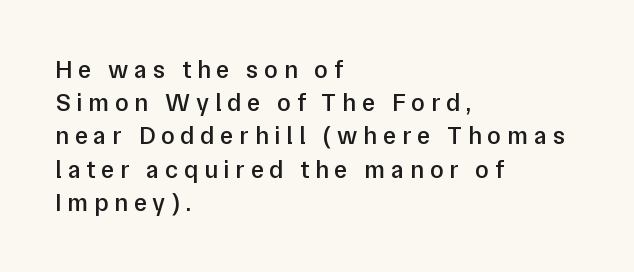
How heavy is the stroke? Medium-heavy — a semibold, shy of bold. This rendering uses left alignment, leaving the right contour irregular. Is there any slant? The stems are plumb. Unmarked baselines from the first word to the last. The rendering uses a moderate line-height, typical for paragraphs. The rendering inserts visible extra space after every character.
